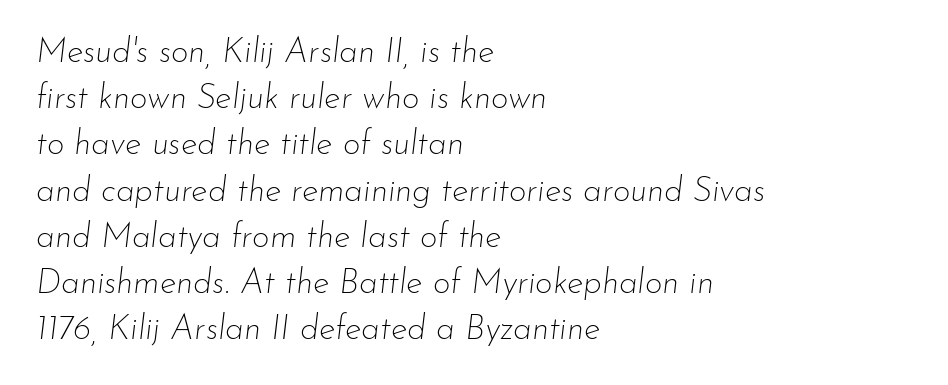
{"italic": "yes", "lean": "right", "slant_degrees": 7, "bold": "no", "weight": "thin", "width": "normal", "stroke_contrast": "low", "x_height": "small", "monospaced": "no", "underline": "no", "align": "left", "line_spacing": "normal", "line_spacing_ratio": 1.36, "letter_spacing": "normal", "letter_spacing_em": 0.0, "glyph_px": 34}
